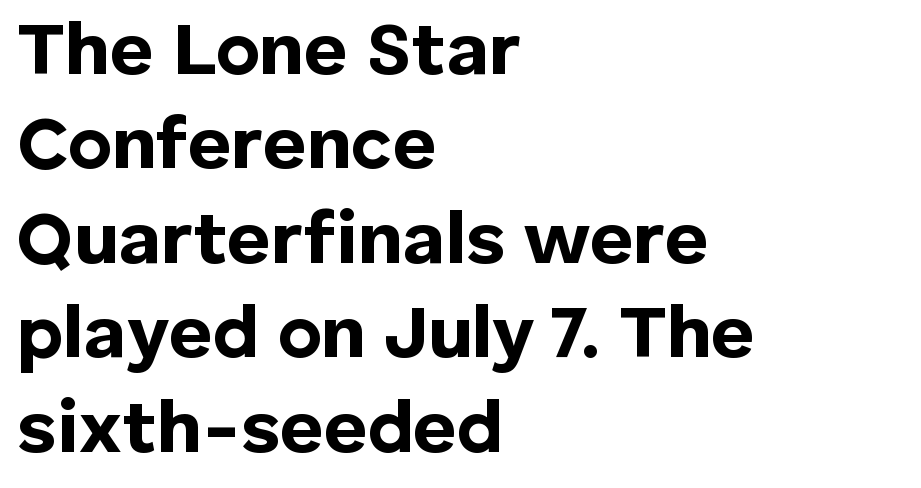
Every letter is thick-stroked: bold, no question. Each row of text sits above clean, open space. This sample keeps an unexceptional amount of space between lines. Varying glyph widths throughout — classic text-font behaviour. This is the regular roman posture of the typeface. Typeset ragged right — the left edge is the straight one.
